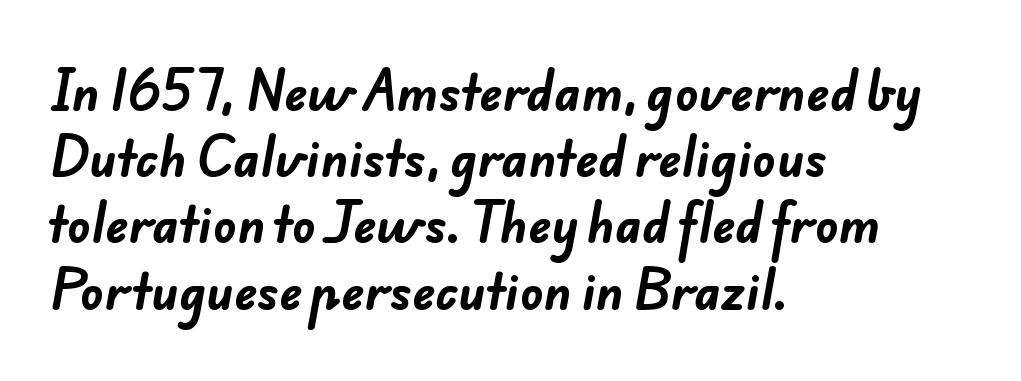
A normal amount of white space separates one row of letters from the next. One-word summary of the alignment: left. The type family on display is of the sans-serif kind. Each row of text sits above clean, open space. The characters look thick and weighty, a clear bold. The gaps between neighbouring characters are ordinary and unremarkable.
